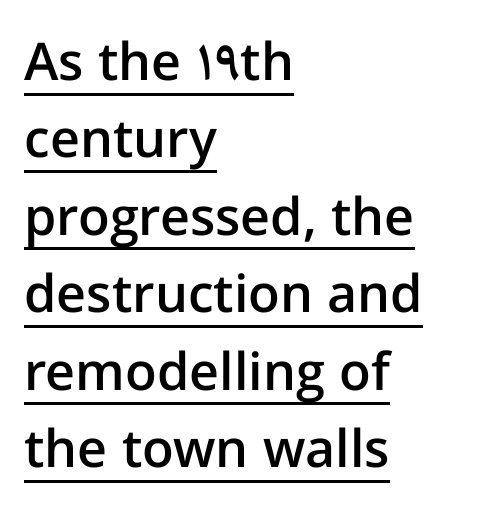
Reading down the block, your eye returns to a fixed left position each line. Is the type bold? Partly — it's a semibold, heavier than regular but not fully bold. To sum up the face: it is a sans, with no serifs. The axis of the letterforms is exactly vertical. Each letter keeps its own natural width here, so spacing adapts to shape. Successive baselines arrive at the customary interval.
